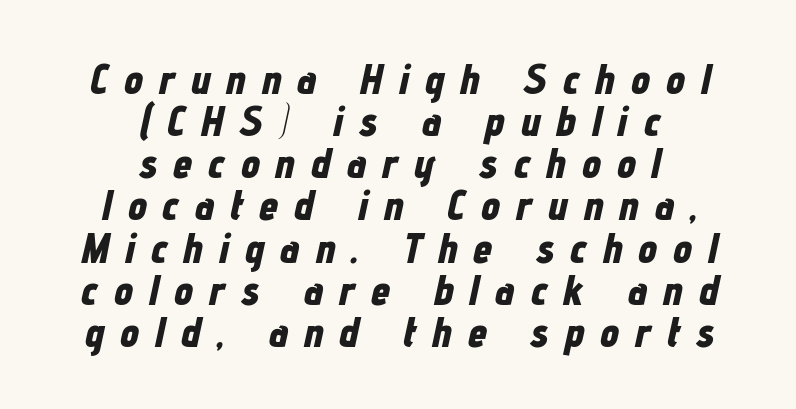
The image shows 43 px bold, condensed type, italic (leaning right); set centered, tight line spacing (0.98x), unusually wide letter spacing (+0.37 em), not underlined; low stroke contrast and a medium x-height.
